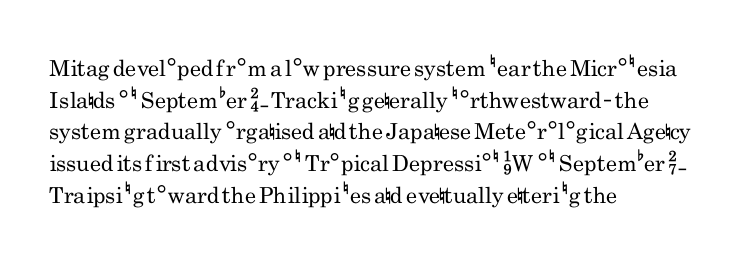
{"italic": "no", "bold": "no", "underline": "no", "align": "left", "line_spacing": "normal", "line_spacing_ratio": 1.44, "letter_spacing": "normal", "letter_spacing_em": 0.0, "glyph_px": 22}
